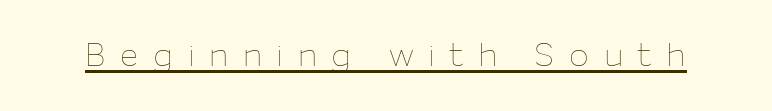
{"italic": "no", "bold": "no", "weight": "thin", "width": "normal", "stroke_contrast": "low", "x_height": "medium", "monospaced": "no", "underline": "yes", "letter_spacing": "wide", "letter_spacing_em": 0.44, "glyph_px": 33}
